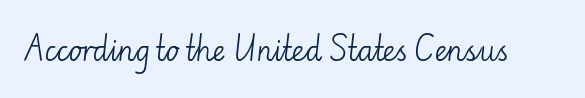
Q: Is the text bold? A: No.
Q: Is the text italic (slanted)? A: Yes.
Q: Is the typeface a serif or a sans-serif typeface? A: Sans-serif.
Q: Is the text underlined? A: No.
Q: Is the spacing between letters normal or unusually wide? A: Normal.
Q: Width (condensed, normal, or wide)? A: Normal.
Q: Stroke contrast? A: Low.
Q: x-height? A: Small.
Q: Monospaced? A: No.
